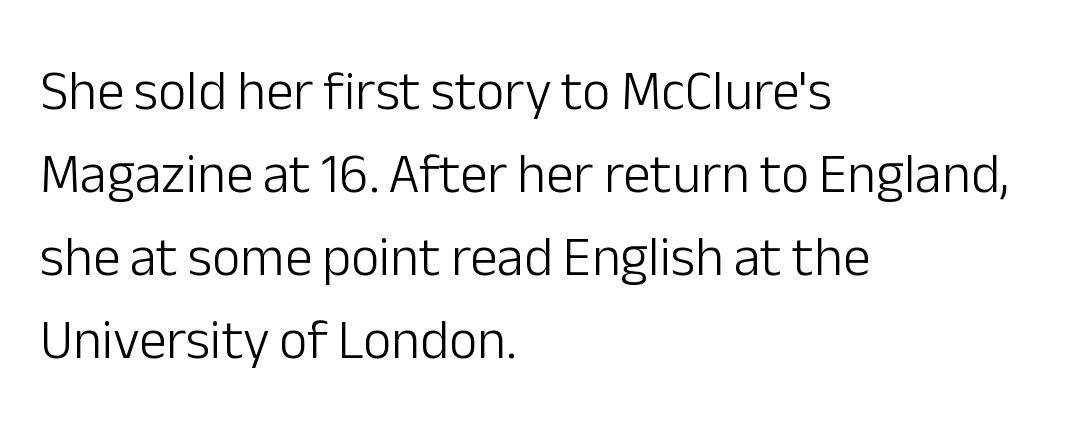
Between one letter and the next there's only the usual sliver of space. Think of a printed novel: that variable character pitch is what you see here. This sample keeps an unexceptional amount of space between lines. Regarding serifs, this sample does without them. These lines are set flush left with a ragged right edge. Descender tails drop into unmarked territory.
